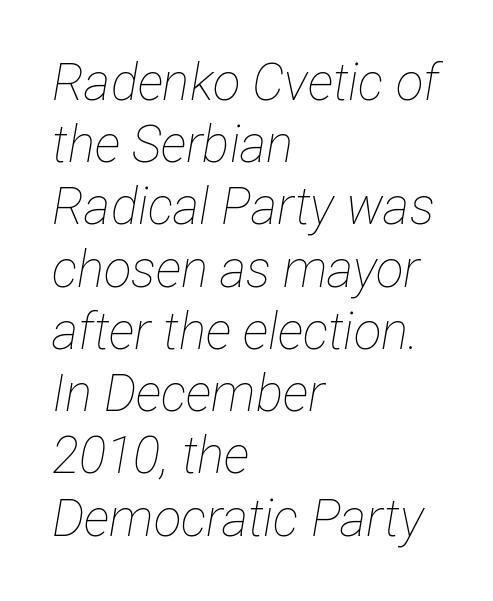
Varying glyph widths throughout — classic text-font behaviour. Quick note: italic. The letters sit at their default tracking, neither squeezed nor spread. No extra ink here — the face is not bold. The foot of each line stays bare and open. The ragged edge is on the right, which tells us the setting is flush left.
